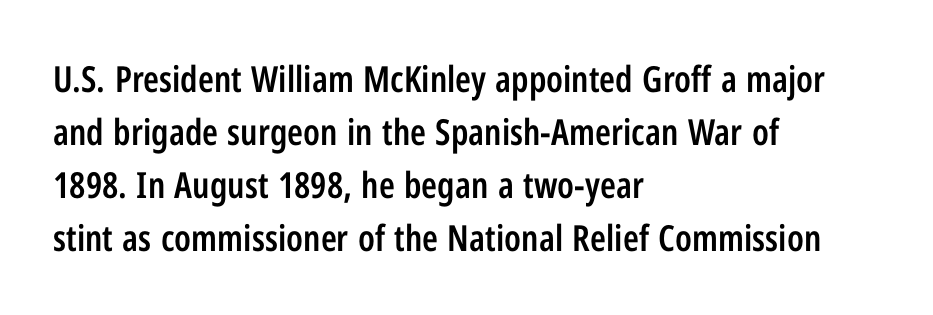
Q: Is the text bold? A: Semi-bold.
Q: Is the text italic (slanted)? A: No, it is upright.
Q: Is the typeface a serif or a sans-serif typeface? A: Sans-serif.
Q: Is the text underlined? A: No.
Q: How is the paragraph aligned? A: Left-aligned.
Q: Is the spacing between letters normal or unusually wide? A: Normal.
Q: Is the spacing between lines tight, normal or loose? A: Normal.
Q: Width (condensed, normal, or wide)? A: Condensed.
Q: Stroke contrast? A: Low.
Q: x-height? A: Medium.
Q: Monospaced? A: No.
